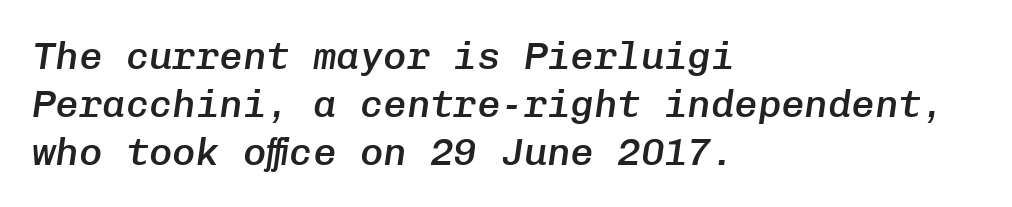
The image shows 39 px semibold type, italic (leaning right), monospaced; set left-aligned, line spacing 1.23x, normal letter spacing, not underlined; low stroke contrast and a medium x-height.
